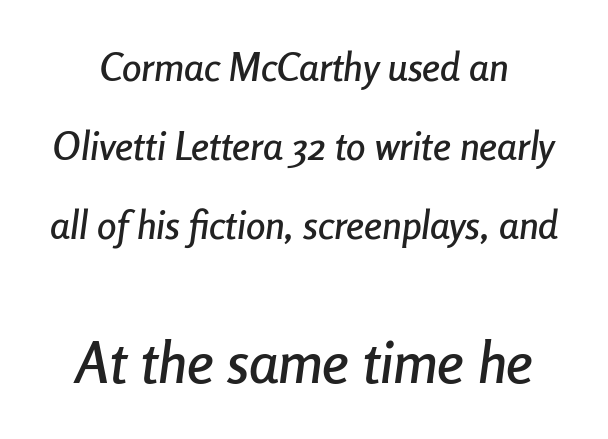
The image shows 58 px condensed type, italic (leaning right); set loose line spacing (2.03x), normal letter spacing, not underlined; the second (bottom) block is 1.49x larger; low stroke contrast and a medium x-height.
